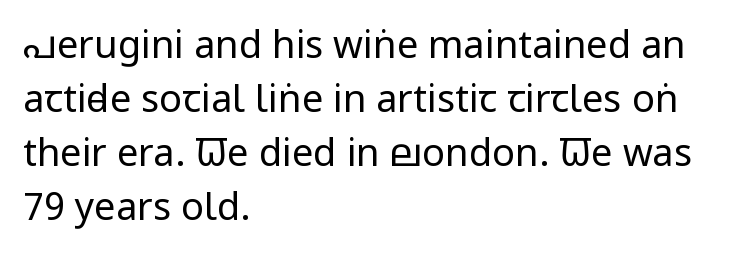
{"serif": "no", "italic": "no", "bold": "no", "weight": "regular", "width": "condensed", "stroke_contrast": "low", "x_height": "large", "monospaced": "no", "underline": "no", "align": "left", "line_spacing": "normal", "line_spacing_ratio": 1.42, "letter_spacing": "normal", "letter_spacing_em": 0.0, "glyph_px": 38}
